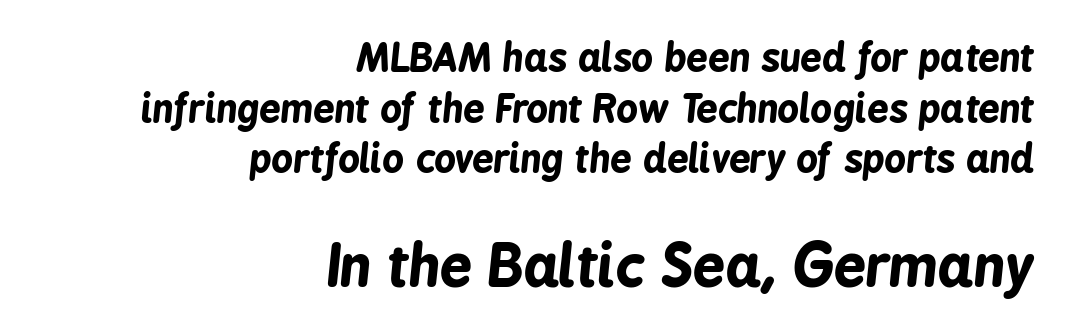
The image shows 57 px bold, condensed type, italic (leaning right); set right-aligned, normal line spacing (1.33x), normal letter spacing, not underlined; the second (bottom) block is 1.5x larger; low stroke contrast and a medium x-height.
